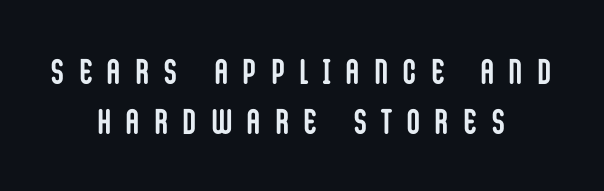
Q: Is the text bold? A: Yes.
Q: Is the text italic (slanted)? A: No, it is upright.
Q: Is the typeface a serif or a sans-serif typeface? A: Sans-serif.
Q: Is the text underlined? A: No.
Q: How is the paragraph aligned? A: Centered.
Q: Is the spacing between letters normal or unusually wide? A: Unusually wide.
Q: Is the spacing between lines tight, normal or loose? A: Normal.
Q: Width (condensed, normal, or wide)? A: Condensed.
Q: Stroke contrast? A: Low.
Q: x-height? A: Large.
Q: Monospaced? A: No.
